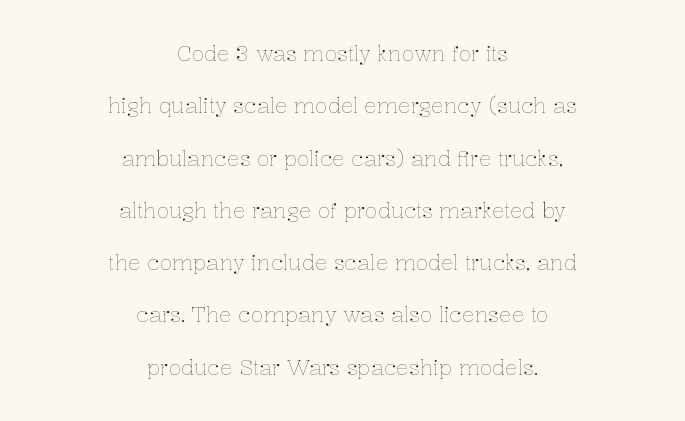
Q: Is the text bold? A: No.
Q: Is the text italic (slanted)? A: No, it is upright.
Q: Is the text underlined? A: No.
Q: How is the paragraph aligned? A: Centered.
Q: Is the spacing between letters normal or unusually wide? A: Normal.
Q: Is the spacing between lines tight, normal or loose? A: Loose.
